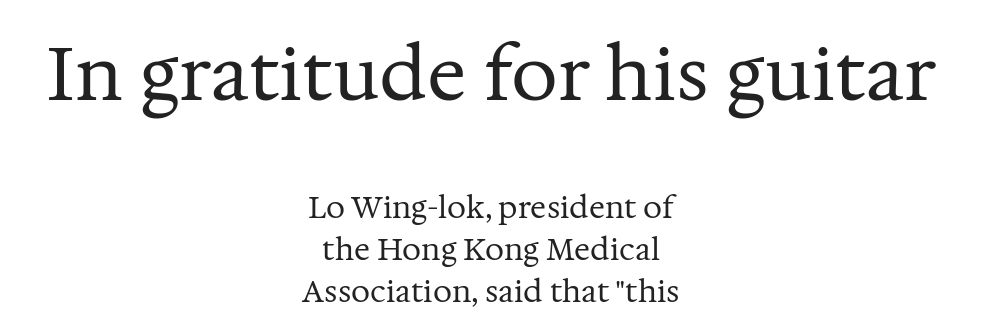
Character size in the leading block exceeds that of the trailing block. Anything drawn beneath the words? Only blank space. Italic: no, the glyphs are upright roman. The paragraph has two soft edges and a firm central axis.
